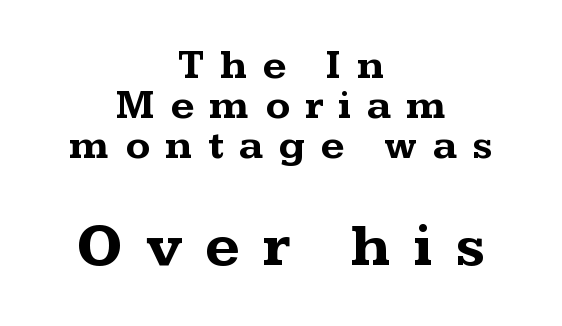
{"serif": "yes", "italic": "no", "bold": "yes", "weight": "bold", "width": "wide", "stroke_contrast": "medium", "x_height": "medium", "monospaced": "no", "underline": "no", "align": "center", "line_spacing": "tight", "line_spacing_ratio": 0.98, "letter_spacing": "wide", "letter_spacing_em": 0.37, "larger_block": "second", "size_ratio": 1.49, "glyph_px": 61}
